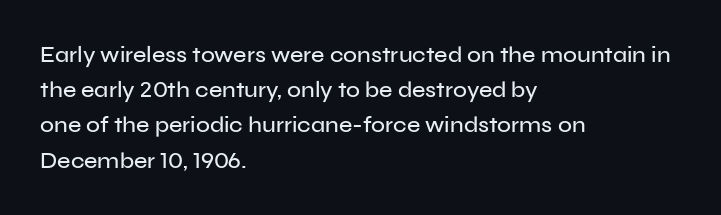
The image shows 23 px text type, upright; set left-aligned, normal line spacing (1.53x), normal letter spacing, not underlined.
